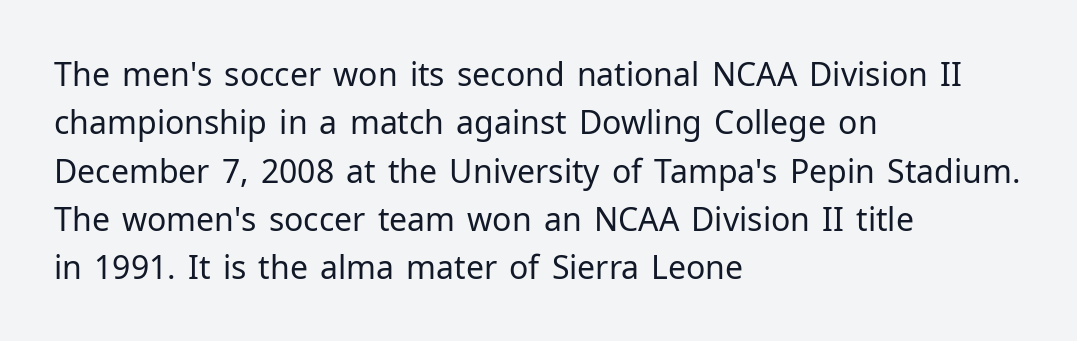
The image shows 32 px regular-weight sans-serif type, upright; set left-aligned, normal line spacing (1.51x), normal letter spacing, not underlined; low stroke contrast and a medium x-height.
